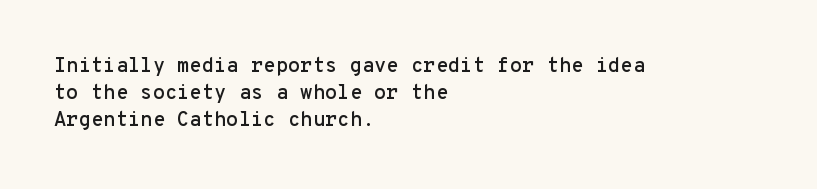
Q: Is the text italic (slanted)? A: No, it is upright.
Q: Is the text underlined? A: No.
Q: How is the paragraph aligned? A: Left-aligned.
Q: Is the spacing between letters normal or unusually wide? A: Normal.
Q: Is the spacing between lines tight, normal or loose? A: Normal.
